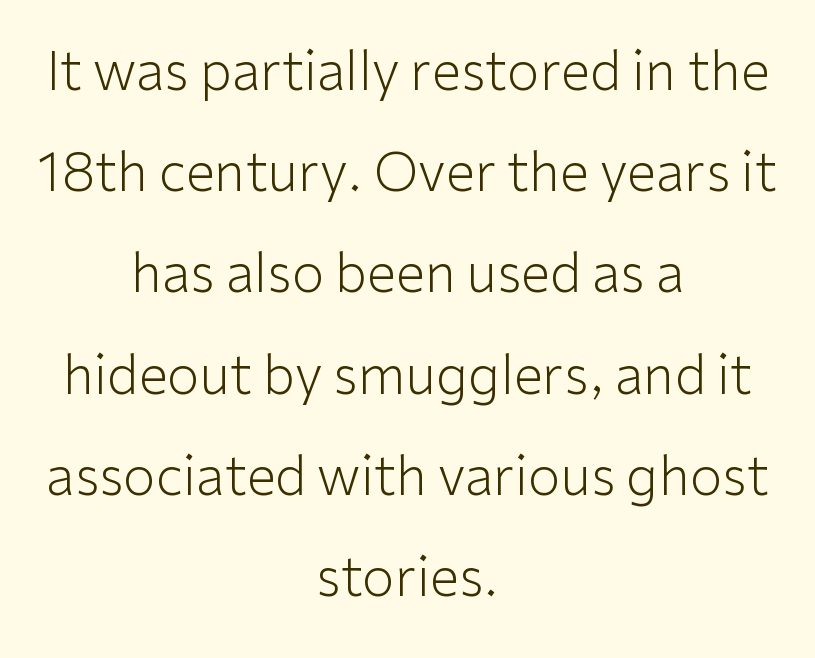
{"serif": "no", "italic": "no", "bold": "no", "weight": "light", "width": "normal", "stroke_contrast": "low", "x_height": "medium", "monospaced": "no", "underline": "no", "align": "center", "line_spacing": "loose", "line_spacing_ratio": 1.91, "letter_spacing": "normal", "letter_spacing_em": 0.0, "glyph_px": 53}
